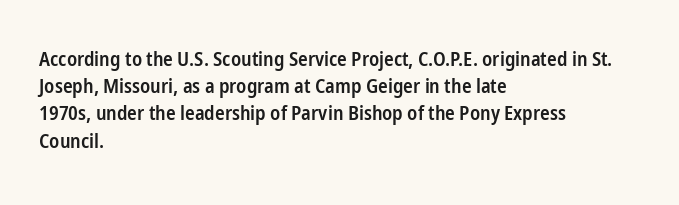
The image shows 20 px text type, upright; set left-aligned, normal line spacing (1.36x), normal letter spacing, not underlined.
